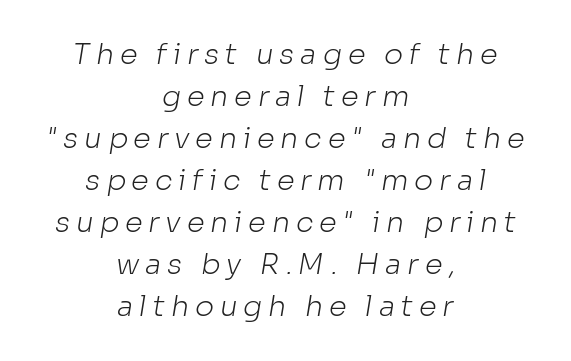
{"serif": "no", "bold": "no", "weight": "light", "width": "normal", "stroke_contrast": "low", "x_height": "medium", "monospaced": "no", "underline": "no", "align": "center", "line_spacing": "normal", "line_spacing_ratio": 1.45, "letter_spacing": "wide", "letter_spacing_em": 0.2, "glyph_px": 29}
